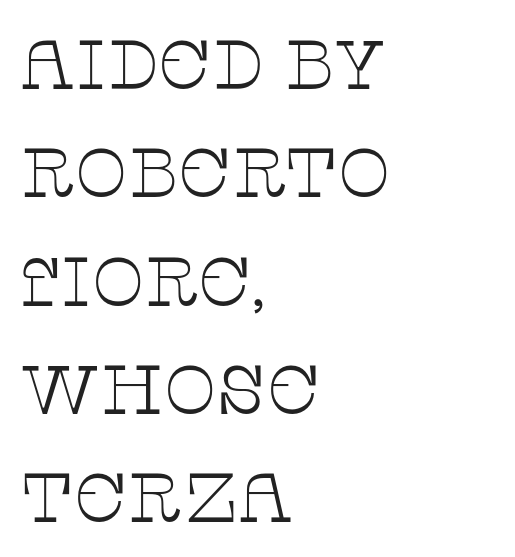
Q: Is the text bold? A: No.
Q: Is the text italic (slanted)? A: No, it is upright.
Q: Is the typeface a serif or a sans-serif typeface? A: Serif.
Q: Is the text underlined? A: No.
Q: How is the paragraph aligned? A: Left-aligned.
Q: Is the spacing between letters normal or unusually wide? A: Normal.
Q: Is the spacing between lines tight, normal or loose? A: Normal.
Q: Width (condensed, normal, or wide)? A: Wide.
Q: Stroke contrast? A: Low.
Q: x-height? A: Large.
Q: Monospaced? A: No.
